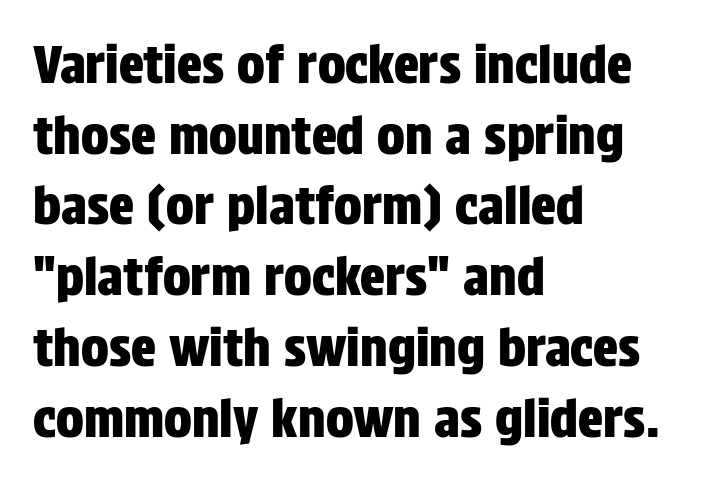
This sample has the flowing, uneven cadence of proportional lettering. Every character sits straight up, as roman type does. To sum up the face: it is a sans, with no serifs. These lines stack with their left ends in a neat column. Any mark beneath the type? The region is blank.
